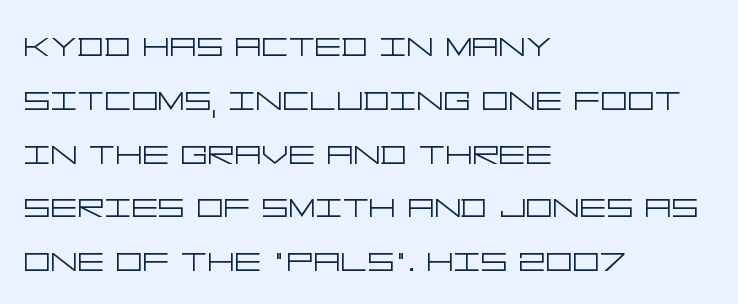
The image shows 42 px light, wide sans-serif type, upright; set left-aligned, normal line spacing (1.28x), normal letter spacing, not underlined; low stroke contrast and a large x-height.
